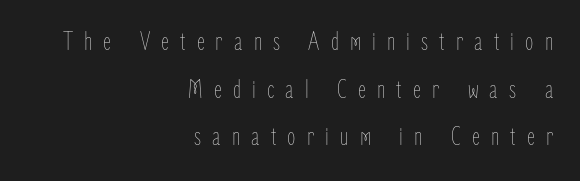
{"italic": "no", "bold": "no", "underline": "no", "align": "right", "line_spacing_ratio": 1.76, "letter_spacing": "wide", "letter_spacing_em": 0.41, "glyph_px": 27}
